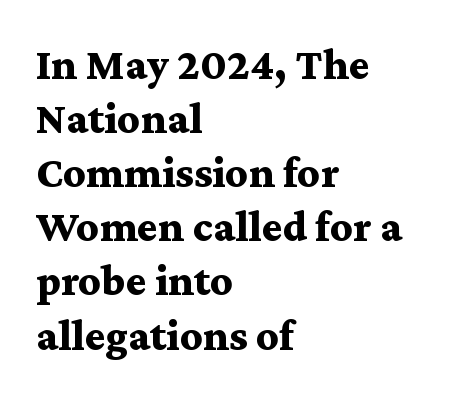
Q: Is the text bold? A: Yes.
Q: Is the text italic (slanted)? A: No, it is upright.
Q: Is the typeface a serif or a sans-serif typeface? A: Serif.
Q: Is the text underlined? A: No.
Q: How is the paragraph aligned? A: Left-aligned.
Q: Is the spacing between letters normal or unusually wide? A: Normal.
Q: Width (condensed, normal, or wide)? A: Wide.
Q: Stroke contrast? A: Medium.
Q: x-height? A: Medium.
Q: Monospaced? A: No.
